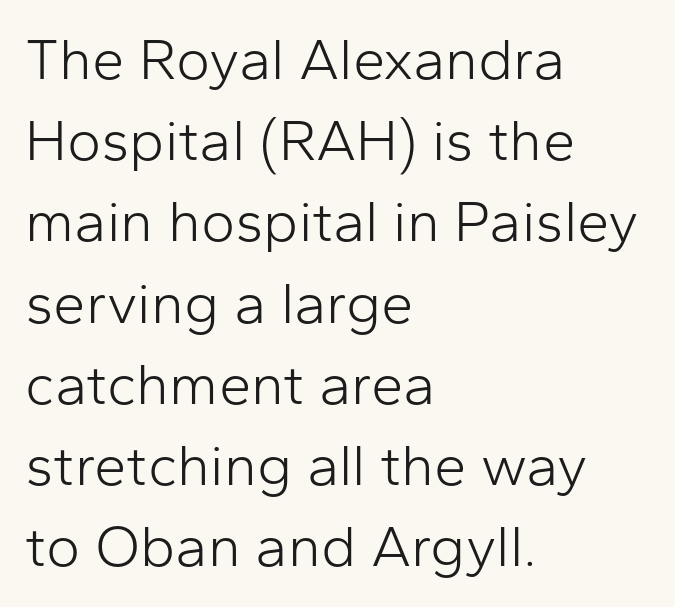
{"serif": "no", "italic": "no", "bold": "no", "weight": "light", "width": "normal", "stroke_contrast": "low", "x_height": "medium", "monospaced": "no", "underline": "no", "align": "left", "line_spacing": "normal", "line_spacing_ratio": 1.4, "letter_spacing": "normal", "letter_spacing_em": 0.0, "glyph_px": 58}
